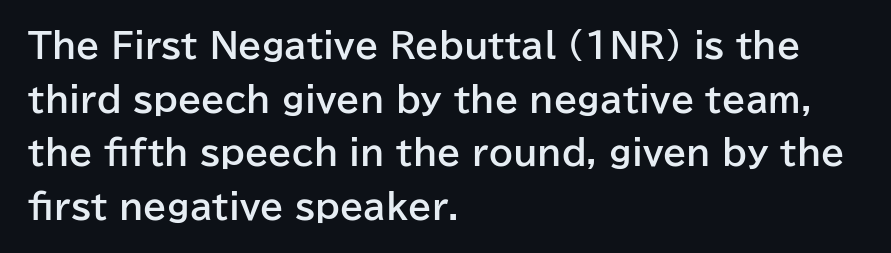
Pretty heavy lettering here — definitely bold. Is this a fixed-width face? No — the glyphs have proportional, varying widths. Does the leading feel generous? No, just average. The ragged edge is on the right, which tells us the setting is flush left. Observe the ordinary spacing: letters are neighbours, not strangers.
